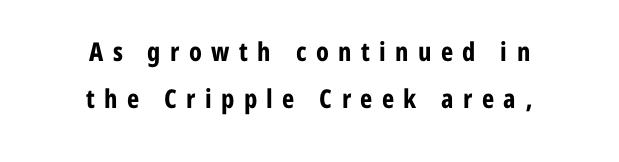
The image shows 26 px bold type, upright; set centered, line spacing 1.8x, unusually wide letter spacing (+0.36 em), not underlined.
